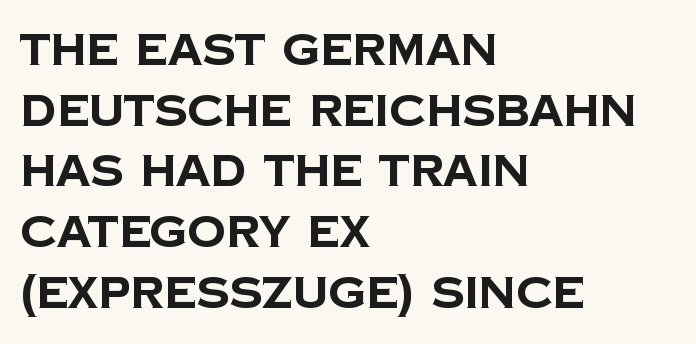
Q: Is the text bold? A: Yes.
Q: Is the typeface a serif or a sans-serif typeface? A: Sans-serif.
Q: Is the text underlined? A: No.
Q: How is the paragraph aligned? A: Left-aligned.
Q: Is the spacing between letters normal or unusually wide? A: Normal.
Q: Is the spacing between lines tight, normal or loose? A: Normal.
Q: Width (condensed, normal, or wide)? A: Normal.
Q: Stroke contrast? A: Low.
Q: x-height? A: Large.
Q: Monospaced? A: No.
